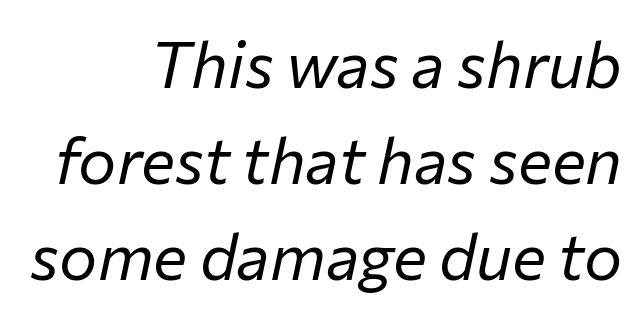
The image shows 64 px regular-weight type, italic (leaning right); set right-aligned, normal line spacing (1.5x), normal letter spacing, not underlined; low stroke contrast and a medium x-height.
